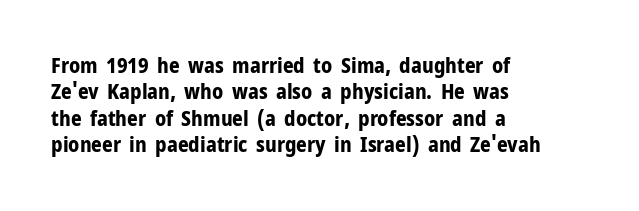
What weight is shown? A full bold with thick strokes. The lettering holds an erect, upright posture throughout. Plain, unruled lines of type. The rendering keeps characters at their native spacing. Leading: standard.
